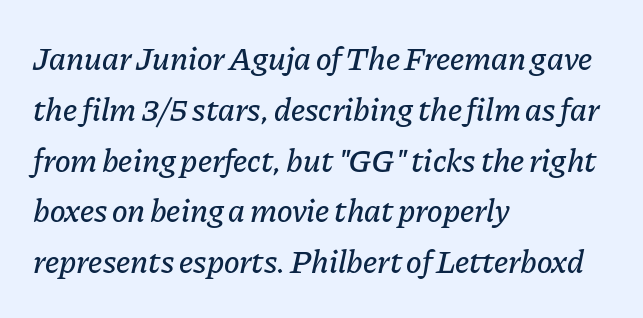
Vertical spacing — default. Observe the lean: these are italic letterforms. One-word summary of the alignment: left. The rendering uses natural spacing where letterforms have individual widths. A typesetter would call this zero additional tracking. The gap between lines stays unmarked.
